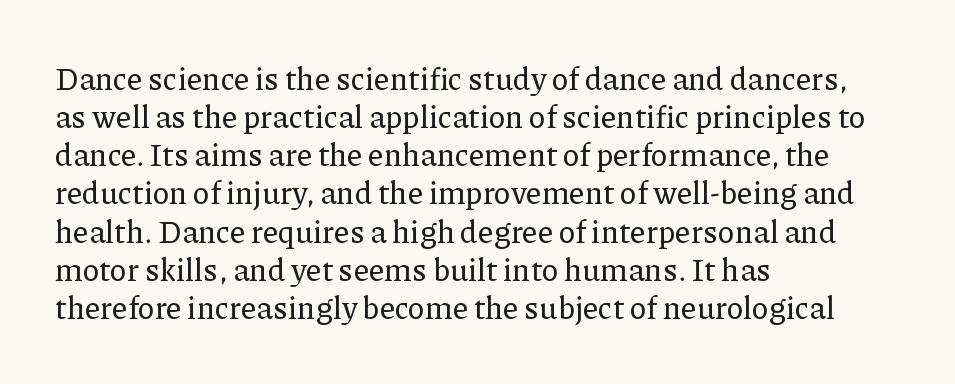
The image shows 31 px serif type, upright; set left-aligned, line spacing 1.23x, normal letter spacing, not underlined; low stroke contrast and a medium x-height.
